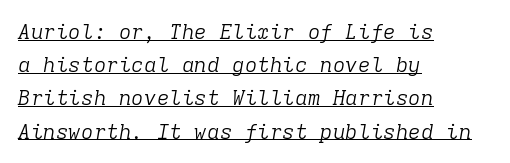
The image shows 21 px text type, italic (leaning right); set left-aligned, normal line spacing (1.58x), normal letter spacing, underlined.
